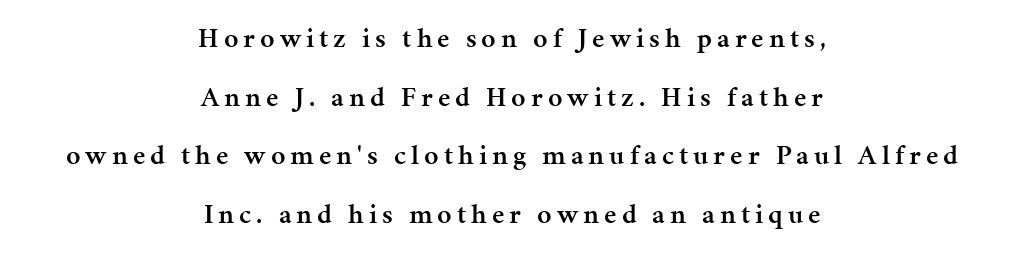
Each row of text sits above clean, open space. Notice the wide empty band between every row — that's loose leading. The paragraph has two soft edges and a firm central axis. Spacing verdict: proportional, widths tailored to each character. Bold? Not quite — semibold, heavier than regular but stopping short.
